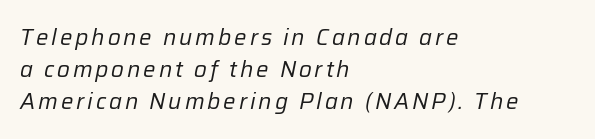
Q: Is the text bold? A: No.
Q: Is the text italic (slanted)? A: Yes, it leans right by about 12 degrees.
Q: Is the text underlined? A: No.
Q: How is the paragraph aligned? A: Left-aligned.
Q: Is the spacing between lines tight, normal or loose? A: Normal.
